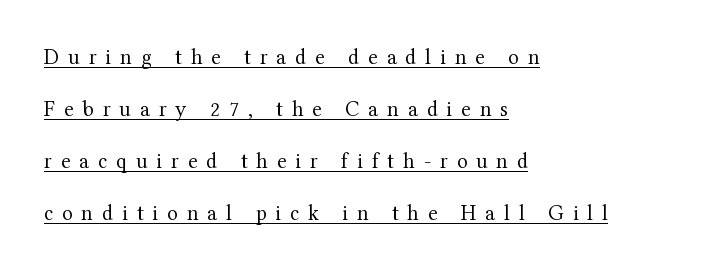
{"italic": "no", "bold": "no", "underline": "yes", "align": "left", "line_spacing": "loose", "line_spacing_ratio": 2.37, "letter_spacing": "wide", "letter_spacing_em": 0.41, "glyph_px": 22}
